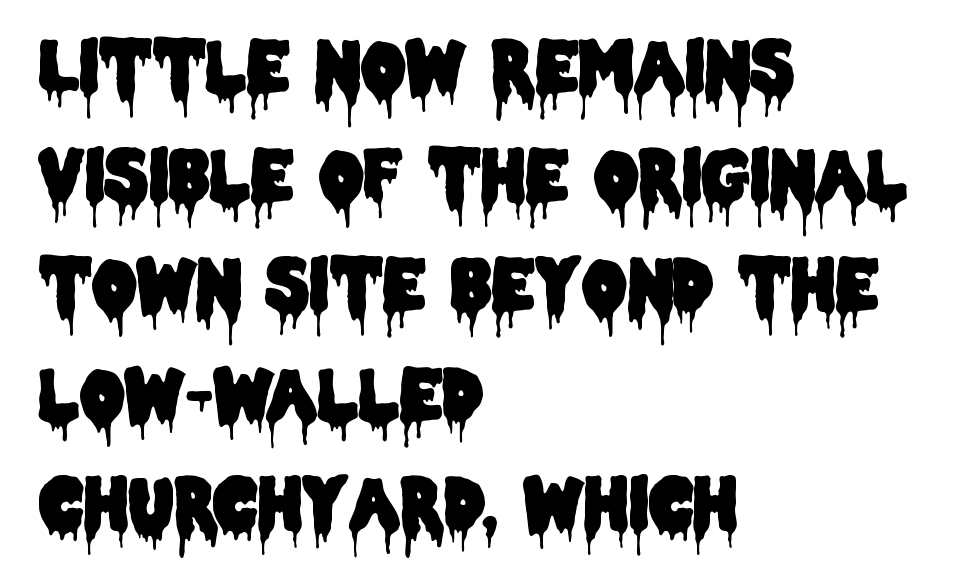
Q: Is the text italic (slanted)? A: No, it is upright.
Q: Is the typeface a serif or a sans-serif typeface? A: Sans-serif.
Q: Is the text underlined? A: No.
Q: How is the paragraph aligned? A: Left-aligned.
Q: Is the spacing between letters normal or unusually wide? A: Normal.
Q: Is the spacing between lines tight, normal or loose? A: Normal.
Q: Width (condensed, normal, or wide)? A: Condensed.
Q: Stroke contrast? A: Low.
Q: x-height? A: Large.
Q: Monospaced? A: No.
